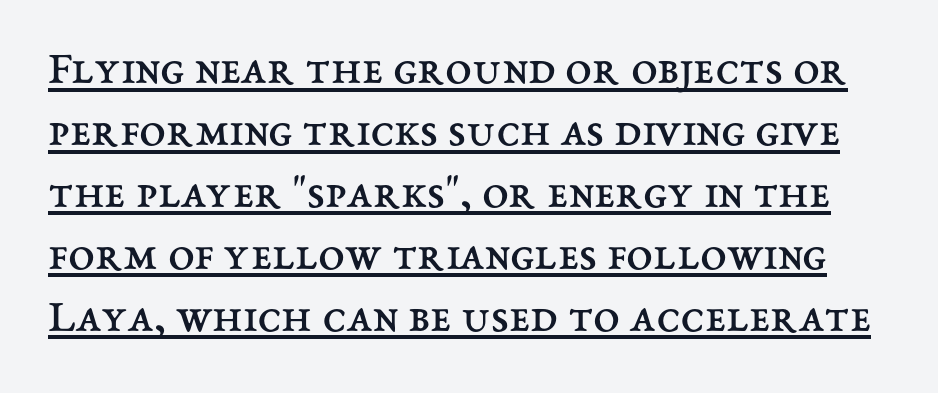
Q: Is the text bold? A: No.
Q: Is the text italic (slanted)? A: No, it is upright.
Q: Is the text underlined? A: Yes.
Q: Is the spacing between letters normal or unusually wide? A: Normal.
Q: Is the spacing between lines tight, normal or loose? A: Normal.
Q: Width (condensed, normal, or wide)? A: Normal.
Q: Stroke contrast? A: Medium.
Q: x-height? A: Medium.
Q: Monospaced? A: No.
